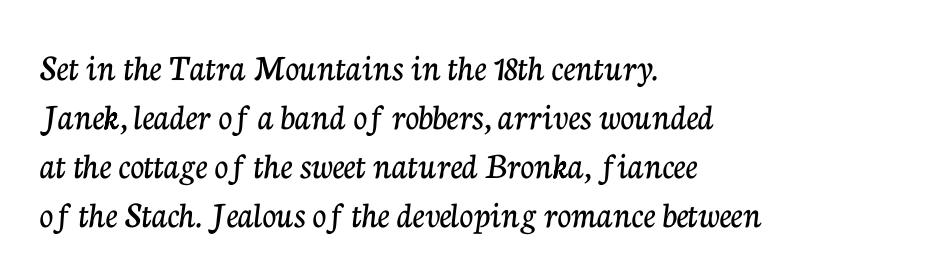
Q: Is the text italic (slanted)? A: Yes.
Q: Is the typeface a serif or a sans-serif typeface? A: Serif.
Q: Is the text underlined? A: No.
Q: How is the paragraph aligned? A: Left-aligned.
Q: Is the spacing between letters normal or unusually wide? A: Normal.
Q: Is the spacing between lines tight, normal or loose? A: Normal.
Q: Width (condensed, normal, or wide)? A: Normal.
Q: Stroke contrast? A: Low.
Q: x-height? A: Medium.
Q: Monospaced? A: No.
